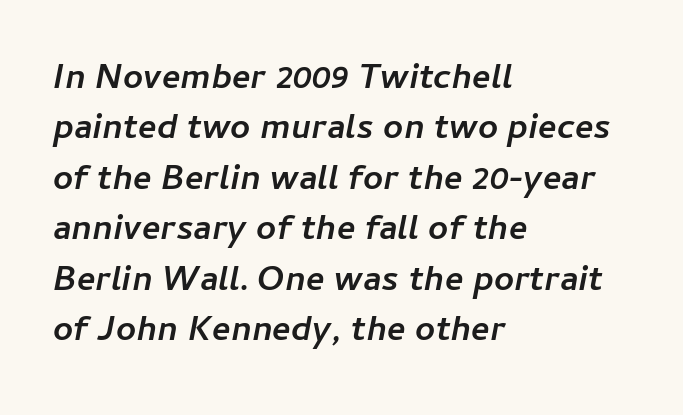
{"italic": "yes", "lean": "right", "slant_degrees": 11, "bold": "yes", "weight": "semibold", "width": "normal", "stroke_contrast": "low", "x_height": "medium", "monospaced": "no", "underline": "no", "align": "left", "line_spacing": "normal", "line_spacing_ratio": 1.44, "letter_spacing": "normal", "letter_spacing_em": 0.0, "glyph_px": 35}
